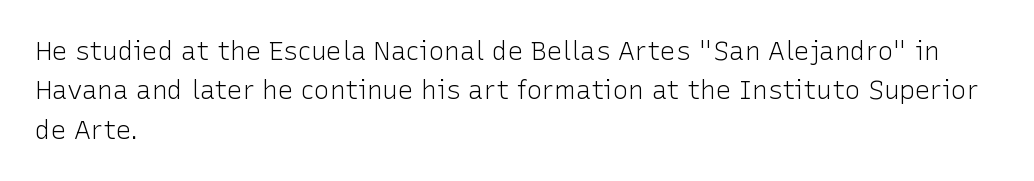
A typesetter would mark this as roman, not italic. Does the leading feel generous? No, just average. The typesetter chose a ragged-right arrangement here. The gaps between neighbouring characters are ordinary and unremarkable. Is this a heavy cut? Hardly; it is regular or lighter. The space directly below the letters is spotless.
